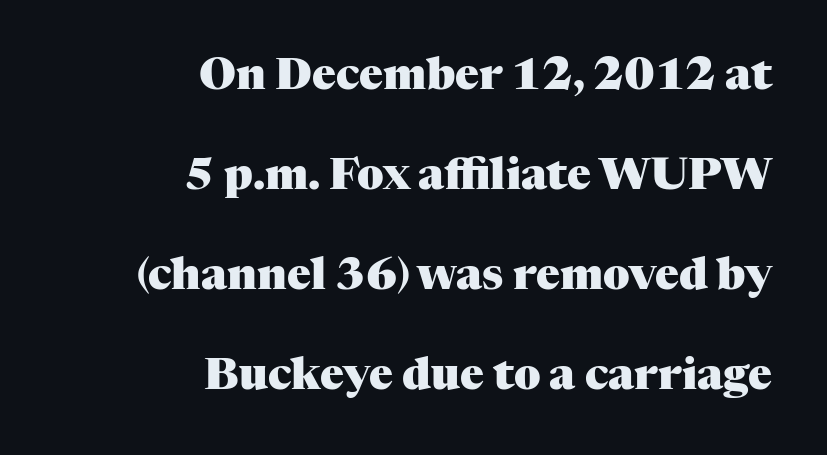
{"serif": "yes", "italic": "no", "bold": "yes", "weight": "heavy", "width": "normal", "stroke_contrast": "medium", "x_height": "medium", "monospaced": "no", "underline": "no", "align": "right", "line_spacing": "loose", "line_spacing_ratio": 2.27, "letter_spacing": "normal", "letter_spacing_em": 0.0, "glyph_px": 44}
